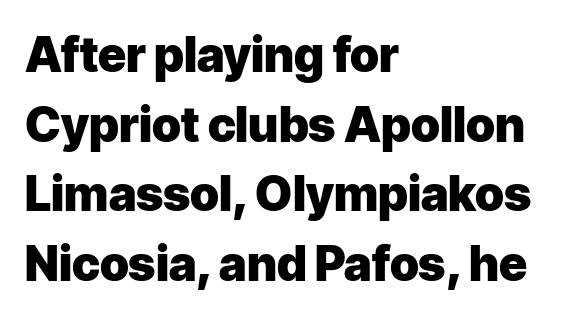
The image shows 48 px heavy sans-serif type, upright; set left-aligned, normal line spacing (1.45x), normal letter spacing, not underlined; low stroke contrast and a medium x-height.
